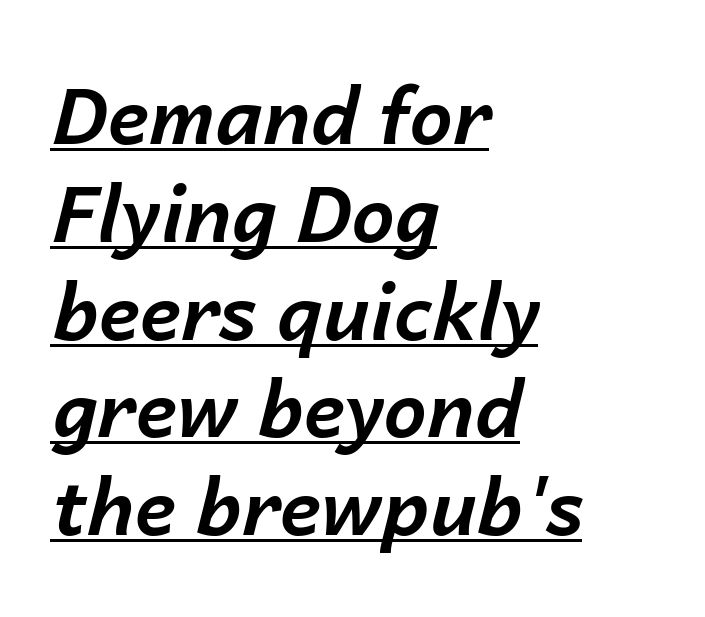
The image shows 77 px bold type, italic (leaning right); set left-aligned, normal line spacing (1.27x), normal letter spacing, underlined; low stroke contrast and a medium x-height.
